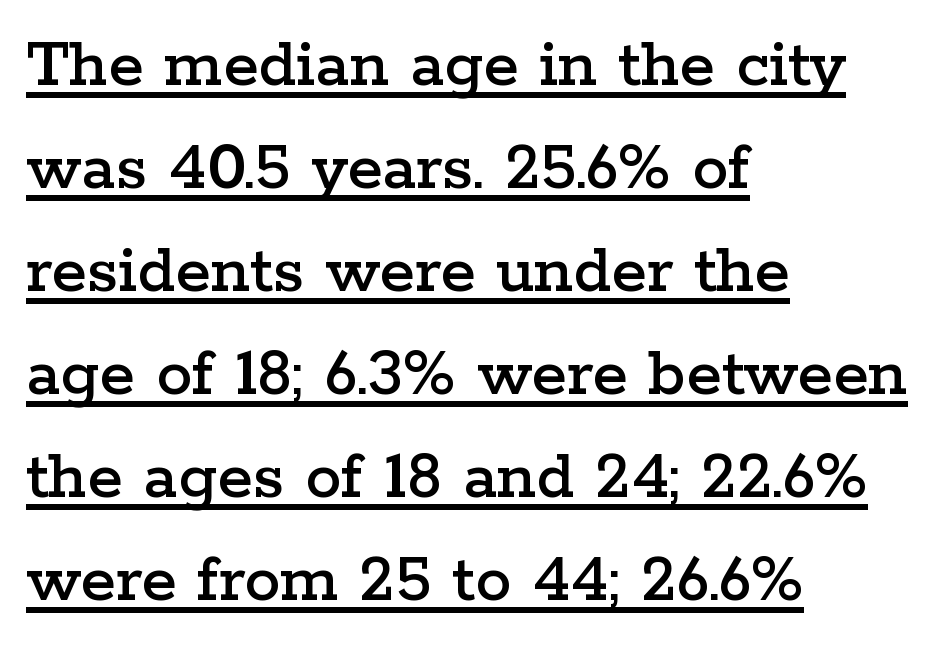
The image shows 72 px wide serif type, upright; set left-aligned, normal line spacing (1.43x), normal letter spacing, underlined; low stroke contrast and a medium x-height.
